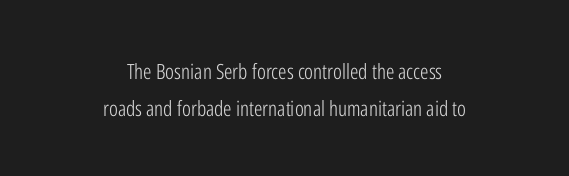
Q: Is the text bold? A: No.
Q: Is the text italic (slanted)? A: No, it is upright.
Q: Is the text underlined? A: No.
Q: How is the paragraph aligned? A: Centered.
Q: Is the spacing between letters normal or unusually wide? A: Normal.
